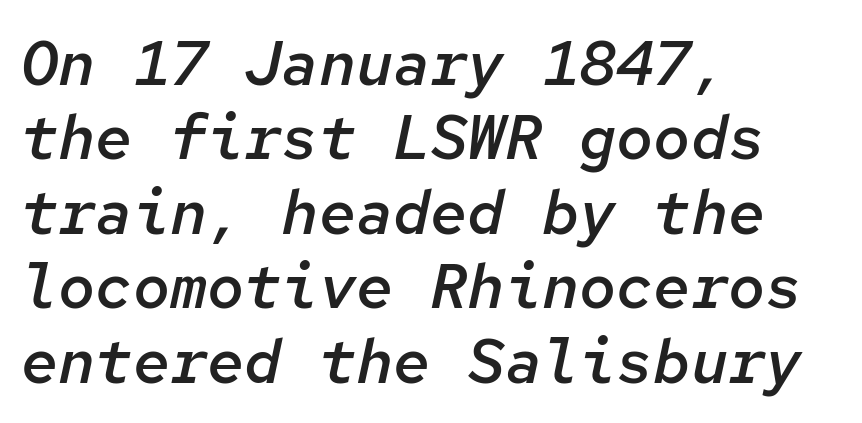
Would a proofreader flag this as italicized? Yes. Think of a typewriter: that constant character pitch is what you see here. The compositor pushed each line to the left boundary. Compared with typical body copy, the letter spacing here is the same.
